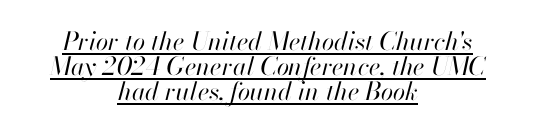
The image shows 25 px text type, italic (leaning right); set centered, tight line spacing (1.01x), normal letter spacing, underlined.
